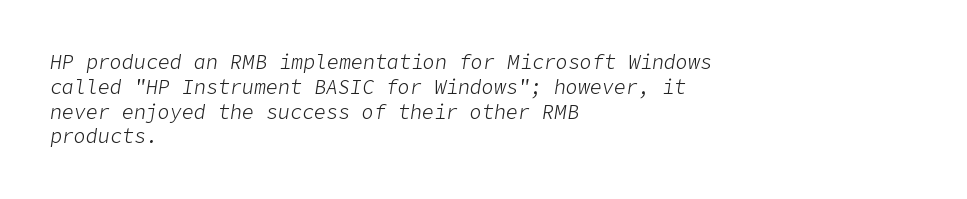
Q: Is the text bold? A: No.
Q: Is the text italic (slanted)? A: Yes, it leans right by about 9 degrees.
Q: Is the text underlined? A: No.
Q: How is the paragraph aligned? A: Left-aligned.
Q: Is the spacing between letters normal or unusually wide? A: Normal.
